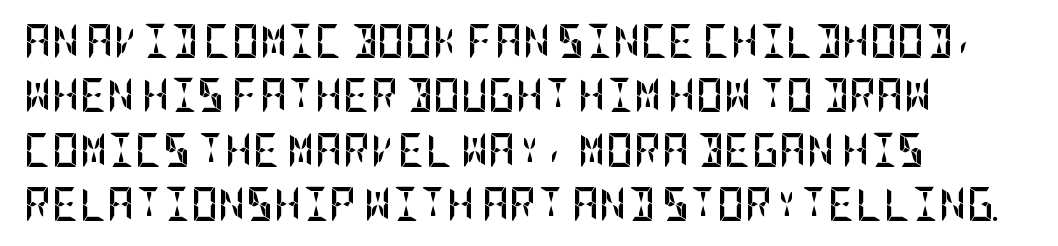
The image shows 34 px semibold, condensed sans-serif type, upright; set left-aligned, normal line spacing (1.6x), normal letter spacing, not underlined; low stroke contrast and a large x-height.
